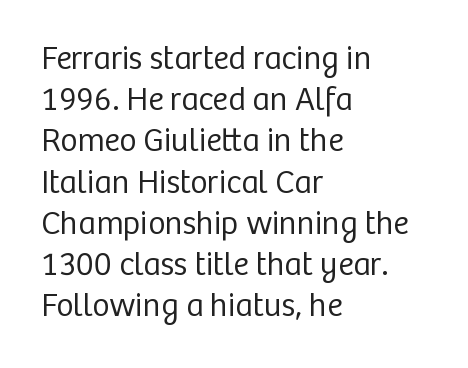
The image shows 33 px regular-weight sans-serif type, upright; set left-aligned, normal line spacing (1.25x), normal letter spacing, not underlined; low stroke contrast and a medium x-height.
